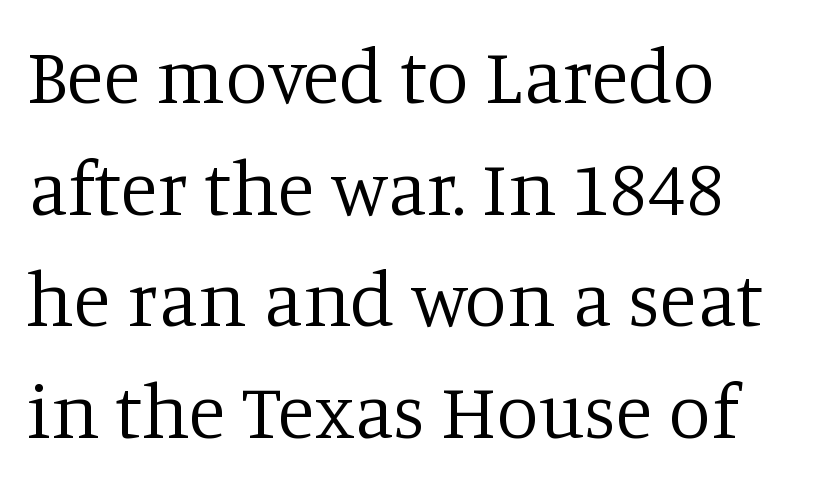
{"serif": "yes", "italic": "no", "bold": "no", "weight": "regular", "width": "normal", "stroke_contrast": "low", "x_height": "large", "monospaced": "no", "underline": "no", "line_spacing": "normal", "line_spacing_ratio": 1.45, "letter_spacing": "normal", "letter_spacing_em": 0.0, "glyph_px": 77}
